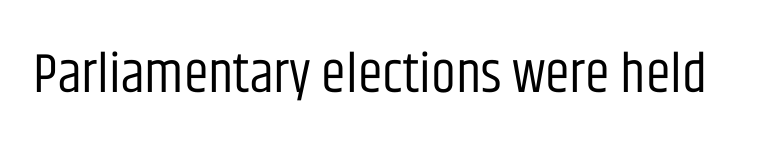
{"serif": "no", "italic": "no", "bold": "no", "weight": "regular", "width": "condensed", "stroke_contrast": "low", "x_height": "large", "monospaced": "no", "underline": "no", "letter_spacing": "normal", "letter_spacing_em": 0.0, "glyph_px": 56}
